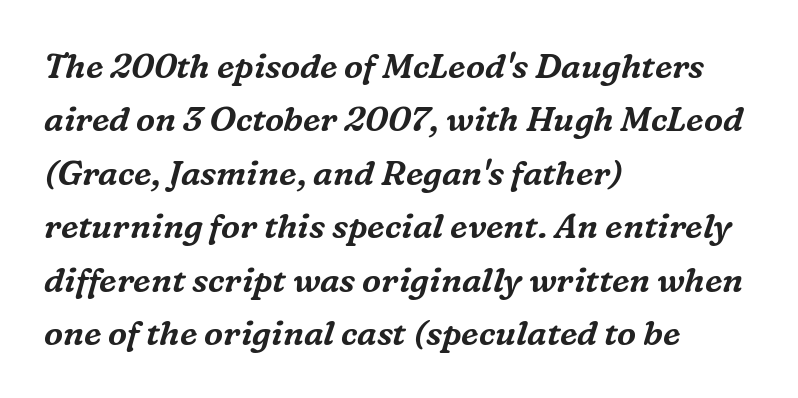
{"serif": "yes", "italic": "yes", "lean": "right", "slant_degrees": 16, "width": "normal", "stroke_contrast": "medium", "x_height": "medium", "monospaced": "no", "underline": "no", "align": "left", "line_spacing": "normal", "line_spacing_ratio": 1.57, "letter_spacing": "normal", "letter_spacing_em": 0.0, "glyph_px": 34}
